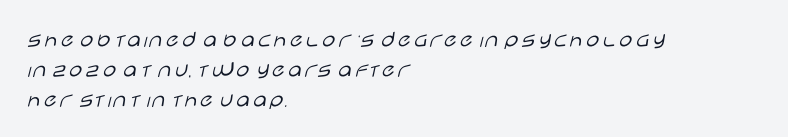
Honestly, there is no underline to notice here at all. Horizontally, the lines are justified to the leading edge only. Bold? No — there's no thickening of the strokes.
